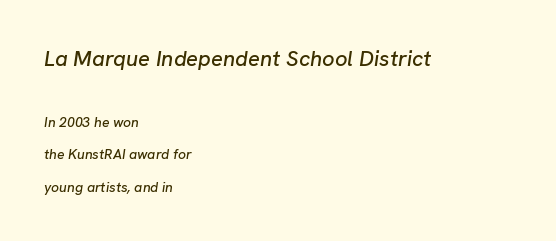
The horizontal fit of the characters is conventional and even. The zone under the glyphs is completely vacant. You can tell it's italic because the verticals aren't actually vertical. Is the lower block the larger one? No — the upper block carries the bigger type.
